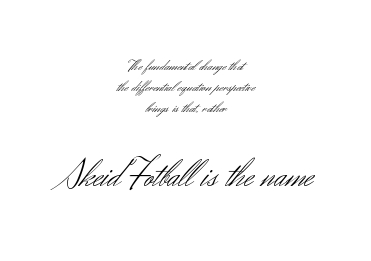
Horizontal alignment here is central, giving a formal, balanced look. Bare-footed words on every line. Is the letter spacing exaggerated? No — it looks like the ordinary default. Is this a heavy cut? Hardly; it is regular or lighter. Each letter's strokes conclude bluntly, with no projecting serifs.
